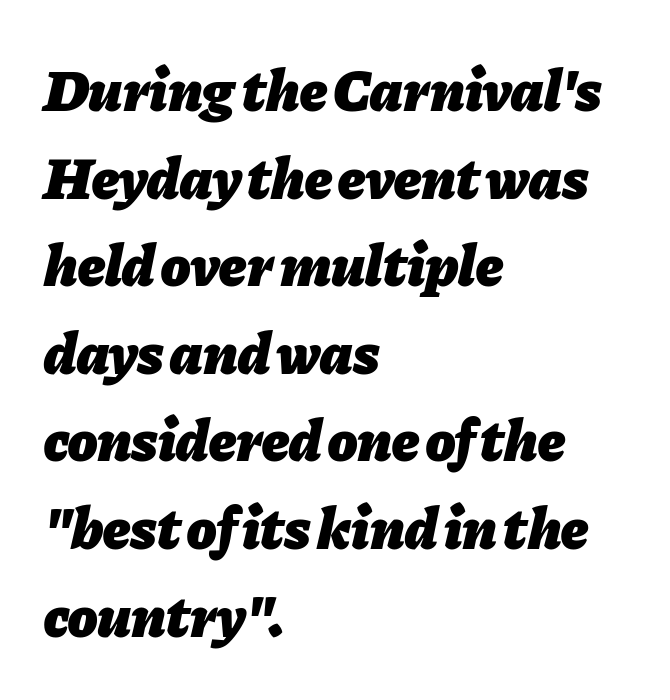
{"italic": "yes", "lean": "right", "slant_degrees": 11, "bold": "yes", "weight": "heavy", "width": "normal", "stroke_contrast": "low", "x_height": "medium", "monospaced": "no", "underline": "no", "align": "left", "line_spacing": "normal", "line_spacing_ratio": 1.46, "letter_spacing": "normal", "letter_spacing_em": 0.0, "glyph_px": 60}
